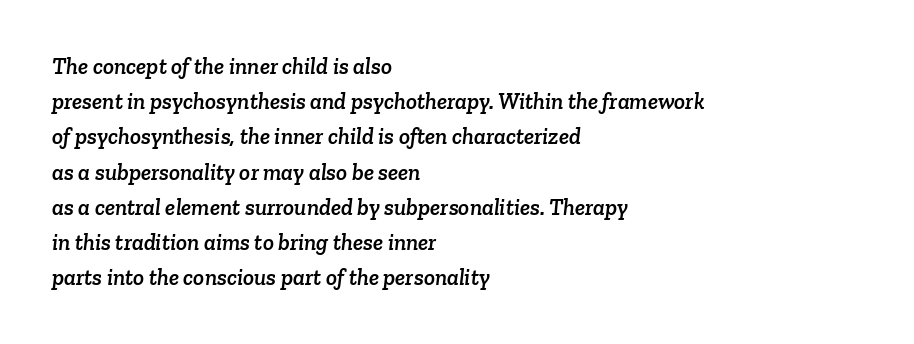
The image shows 23 px text type; set left-aligned, normal line spacing (1.53x), normal letter spacing, not underlined.
